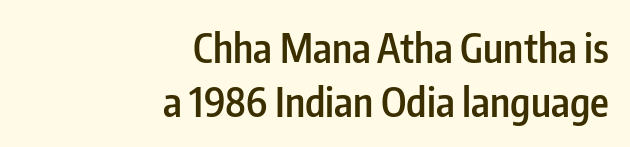
Q: Is the text bold? A: Semi-bold.
Q: Is the text italic (slanted)? A: No, it is upright.
Q: Is the typeface a serif or a sans-serif typeface? A: Sans-serif.
Q: Is the text underlined? A: No.
Q: How is the paragraph aligned? A: Right-aligned.
Q: Is the spacing between letters normal or unusually wide? A: Normal.
Q: Is the spacing between lines tight, normal or loose? A: Normal.
Q: Width (condensed, normal, or wide)? A: Condensed.
Q: Stroke contrast? A: Low.
Q: x-height? A: Medium.
Q: Monospaced? A: No.
